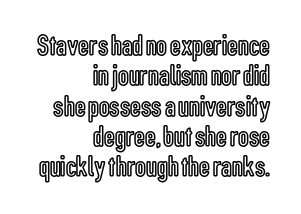
{"italic": "no", "width": "condensed", "x_height": "medium", "monospaced": "no", "underline": "no", "align": "right", "line_spacing": "tight", "line_spacing_ratio": 1.01, "letter_spacing": "normal", "letter_spacing_em": 0.0, "glyph_px": 30}
